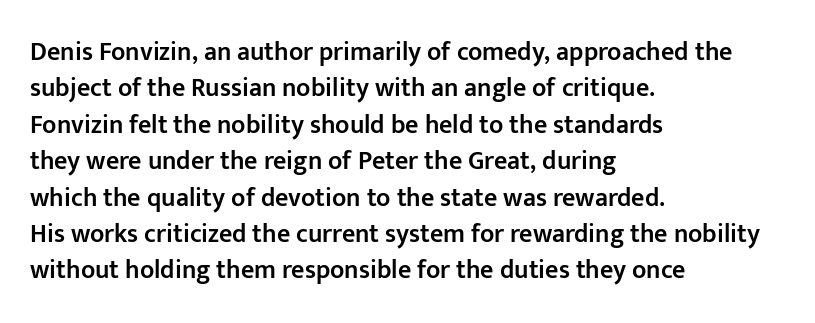
Q: Is the text bold? A: Semi-bold.
Q: Is the text italic (slanted)? A: No, it is upright.
Q: Is the text underlined? A: No.
Q: How is the paragraph aligned? A: Left-aligned.
Q: Is the spacing between letters normal or unusually wide? A: Normal.
Q: Is the spacing between lines tight, normal or loose? A: Normal.
